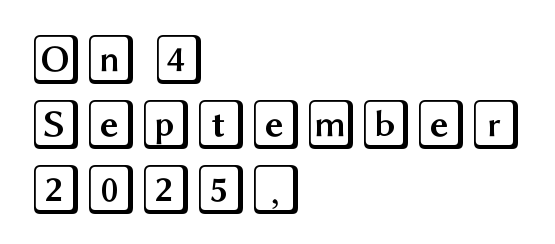
The image shows 50 px wide type, upright; set left-aligned, normal line spacing (1.3x), normal letter spacing, not underlined; a large x-height.
